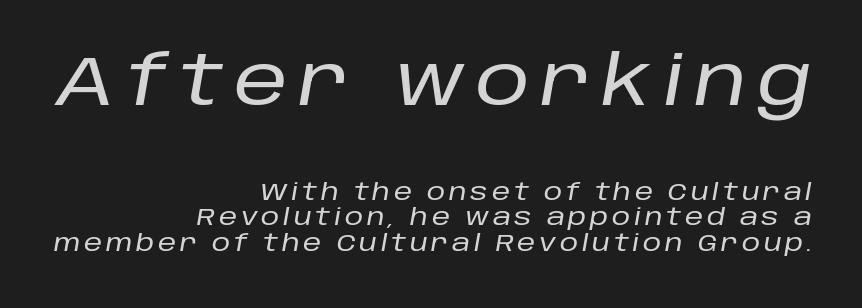
Q: Is the text italic (slanted)? A: Yes, it leans right by about 10 degrees.
Q: Is the text underlined? A: No.
Q: How is the paragraph aligned? A: Right-aligned.
Q: Is the spacing between lines tight, normal or loose? A: Tight.
Q: Which block of text is set in a larger size, the first (top) or the second (bottom)? A: The first (top) one.
Q: Width (condensed, normal, or wide)? A: Normal.
Q: Stroke contrast? A: Low.
Q: x-height? A: Large.
Q: Monospaced? A: No.
